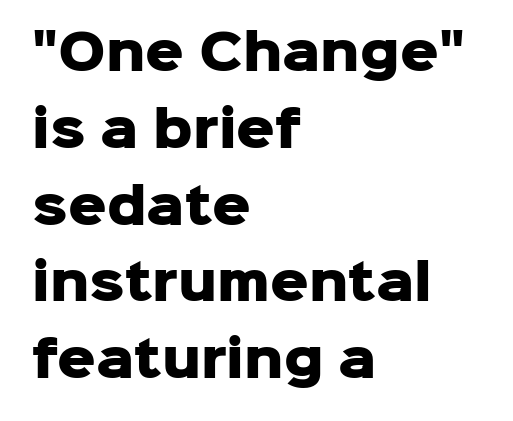
Q: Is the text bold? A: Yes.
Q: Is the text italic (slanted)? A: No, it is upright.
Q: Is the typeface a serif or a sans-serif typeface? A: Sans-serif.
Q: Is the text underlined? A: No.
Q: How is the paragraph aligned? A: Left-aligned.
Q: Is the spacing between letters normal or unusually wide? A: Normal.
Q: Is the spacing between lines tight, normal or loose? A: Normal.
Q: Width (condensed, normal, or wide)? A: Normal.
Q: Stroke contrast? A: Low.
Q: x-height? A: Medium.
Q: Monospaced? A: No.
